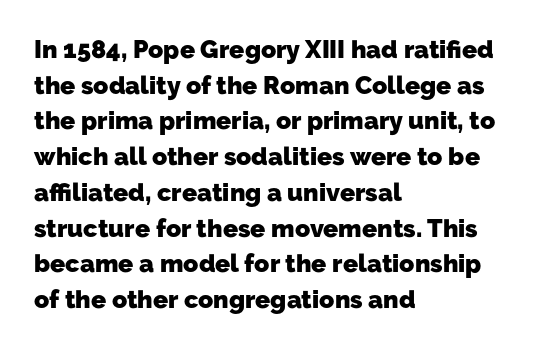
{"bold": "yes", "underline": "no", "align": "left", "line_spacing": "normal", "line_spacing_ratio": 1.43, "letter_spacing": "normal", "letter_spacing_em": 0.0, "glyph_px": 25}
